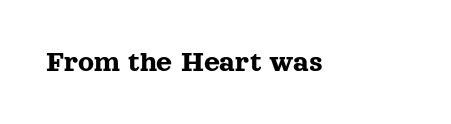
Q: Is the text italic (slanted)? A: No, it is upright.
Q: Is the typeface a serif or a sans-serif typeface? A: Serif.
Q: Is the text underlined? A: No.
Q: Is the spacing between letters normal or unusually wide? A: Normal.
Q: Width (condensed, normal, or wide)? A: Normal.
Q: x-height? A: Medium.
Q: Monospaced? A: No.
